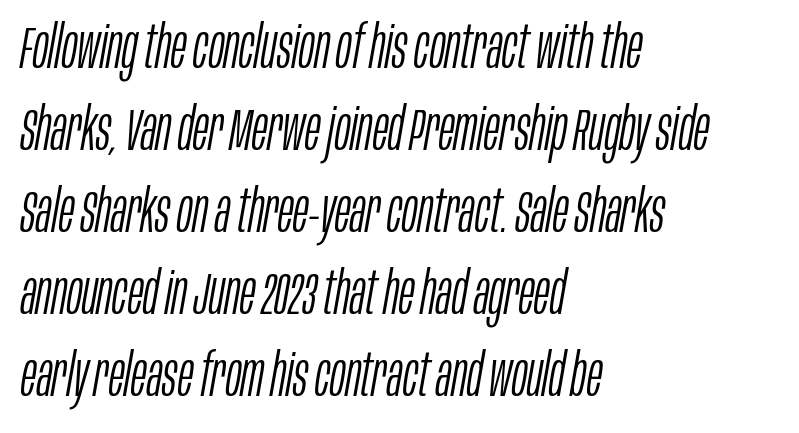
A normal amount of white space separates one row of letters from the next. Varying glyph widths throughout — classic text-font behaviour. Vertical stems look standard width or narrower in stroke. The setting favours the left margin, as ordinary paragraphs usually do. Looking at the ascenders, they clearly lean. Rule under the text: the space is simply empty.
